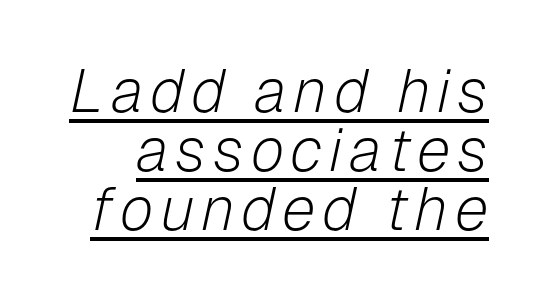
The image shows 61 px light type, italic (leaning right); set tight line spacing (0.97x), underlined; low stroke contrast and a medium x-height.
